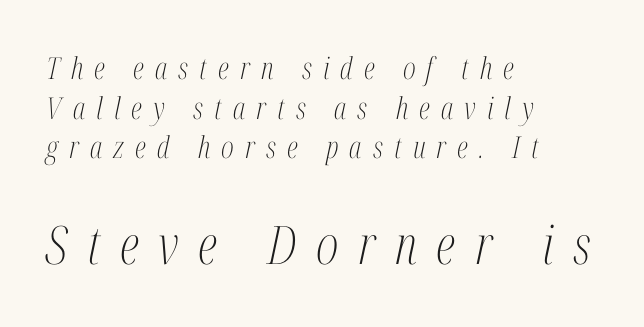
Q: Is the text bold? A: No.
Q: Is the text italic (slanted)? A: Yes, it leans right by about 12 degrees.
Q: Is the typeface a serif or a sans-serif typeface? A: Serif.
Q: Is the text underlined? A: No.
Q: How is the paragraph aligned? A: Left-aligned.
Q: Is the spacing between letters normal or unusually wide? A: Unusually wide.
Q: Is the spacing between lines tight, normal or loose? A: Normal.
Q: Which block of text is set in a larger size, the first (top) or the second (bottom)? A: The second (bottom) one.
Q: Width (condensed, normal, or wide)? A: Condensed.
Q: Stroke contrast? A: Medium.
Q: x-height? A: Medium.
Q: Monospaced? A: No.
